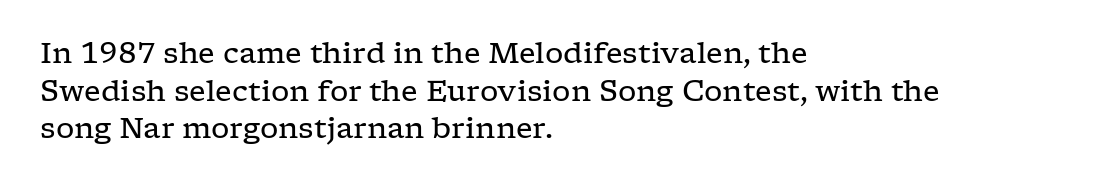
{"serif": "yes", "italic": "no", "bold": "no", "weight": "regular", "width": "wide", "stroke_contrast": "low", "x_height": "medium", "monospaced": "no", "underline": "no", "align": "left", "line_spacing": "normal", "line_spacing_ratio": 1.3, "letter_spacing": "normal", "letter_spacing_em": 0.0, "glyph_px": 29}
